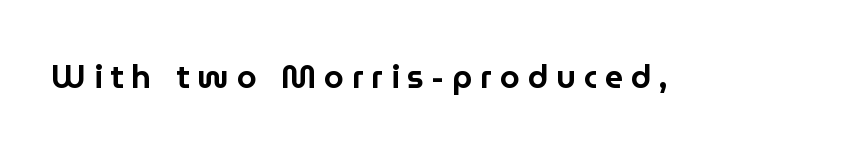
The image shows 32 px sans-serif type, upright; set unusually wide letter spacing (+0.25 em), not underlined; low stroke contrast and a medium x-height.
